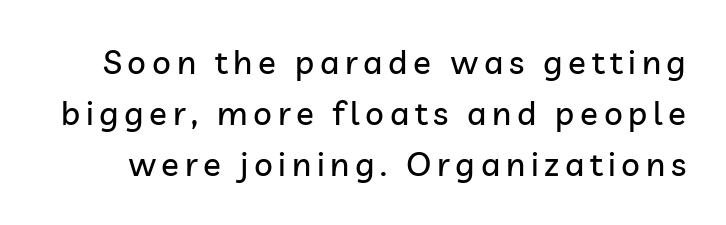
{"serif": "no", "italic": "no", "width": "normal", "stroke_contrast": "low", "x_height": "medium", "monospaced": "no", "underline": "no", "line_spacing": "normal", "line_spacing_ratio": 1.54, "glyph_px": 33}
